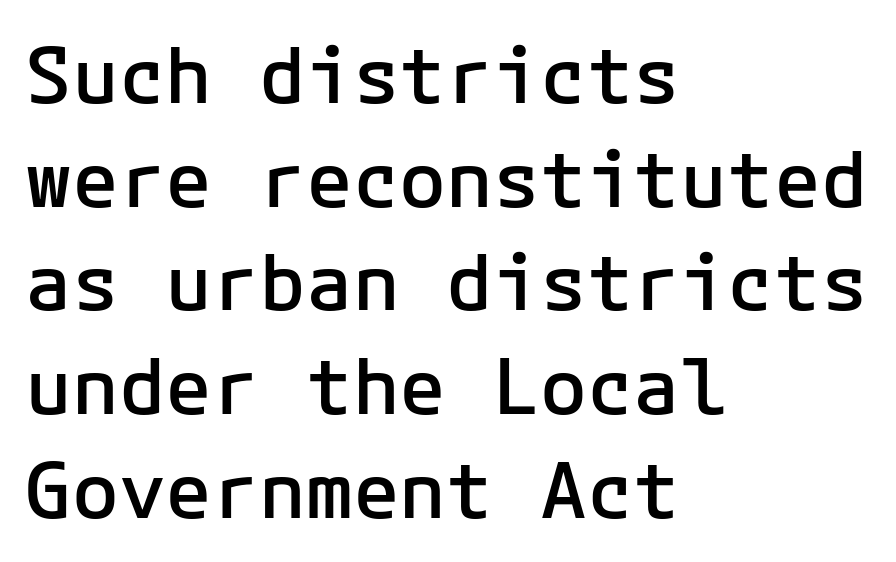
{"serif": "no", "italic": "no", "bold": "semi", "weight": "semibold", "width": "normal", "stroke_contrast": "low", "x_height": "medium", "monospaced": "yes", "underline": "no", "align": "left", "line_spacing": "normal", "line_spacing_ratio": 1.33, "letter_spacing": "normal", "letter_spacing_em": 0.0, "glyph_px": 78}
